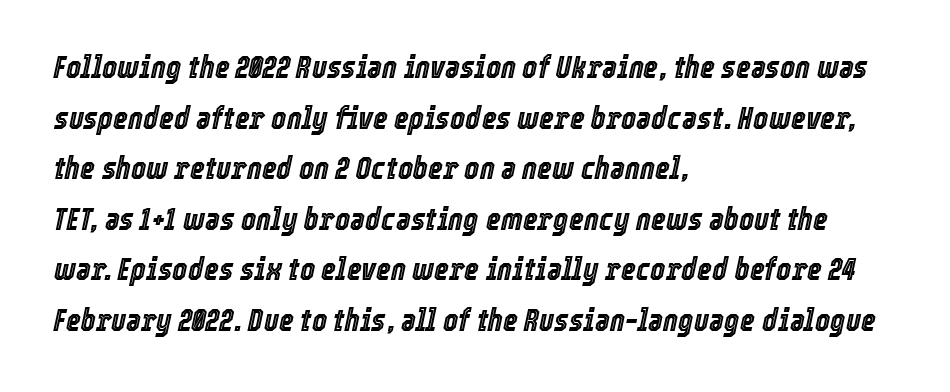
The image shows 32 px condensed type, italic (leaning right); set left-aligned, normal line spacing (1.58x), normal letter spacing, not underlined; a medium x-height.
